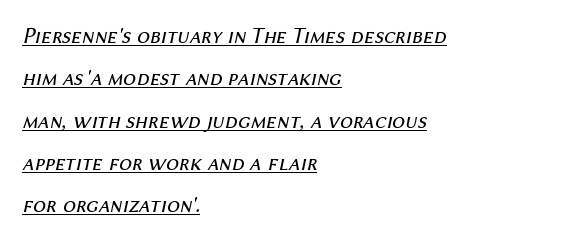
The image shows 23 px text type, italic (leaning right); set left-aligned, line spacing 1.84x, normal letter spacing, underlined.
